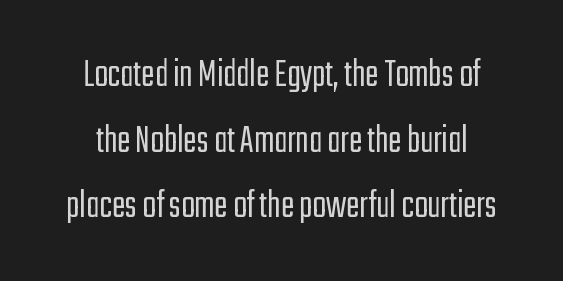
Q: Is the text bold? A: No.
Q: Is the text italic (slanted)? A: No, it is upright.
Q: Is the typeface a serif or a sans-serif typeface? A: Sans-serif.
Q: Is the text underlined? A: No.
Q: Is the spacing between letters normal or unusually wide? A: Normal.
Q: Is the spacing between lines tight, normal or loose? A: Normal.
Q: Width (condensed, normal, or wide)? A: Condensed.
Q: Stroke contrast? A: Low.
Q: x-height? A: Medium.
Q: Monospaced? A: No.
